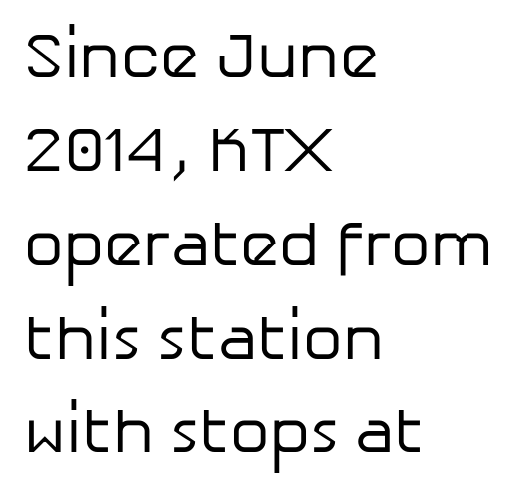
Q: Is the text bold? A: No.
Q: Is the text italic (slanted)? A: No, it is upright.
Q: Is the typeface a serif or a sans-serif typeface? A: Sans-serif.
Q: Is the text underlined? A: No.
Q: How is the paragraph aligned? A: Left-aligned.
Q: Is the spacing between letters normal or unusually wide? A: Normal.
Q: Is the spacing between lines tight, normal or loose? A: Normal.
Q: Width (condensed, normal, or wide)? A: Normal.
Q: Stroke contrast? A: Low.
Q: x-height? A: Medium.
Q: Monospaced? A: No.
